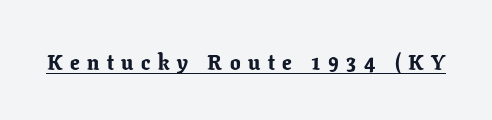
{"italic": "no", "bold": "yes", "underline": "yes", "letter_spacing": "wide", "letter_spacing_em": 0.36, "glyph_px": 21}
